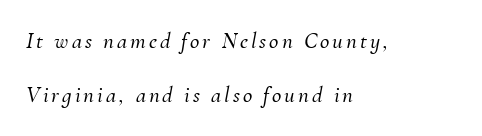
The image shows 23 px text type, italic (leaning right); set left-aligned, loose line spacing (2.36x), not underlined.
